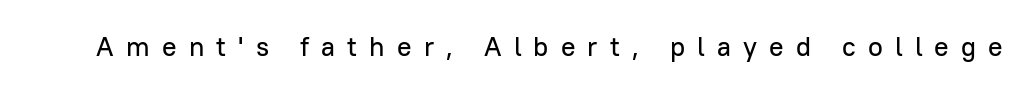
{"italic": "no", "underline": "no", "letter_spacing": "wide", "letter_spacing_em": 0.45, "glyph_px": 27}
